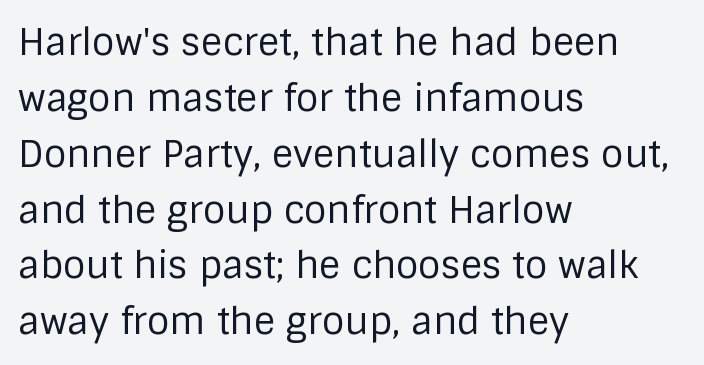
{"serif": "no", "italic": "no", "bold": "no", "weight": "regular", "width": "normal", "stroke_contrast": "low", "x_height": "large", "monospaced": "no", "underline": "no", "align": "left", "line_spacing": "normal", "line_spacing_ratio": 1.51, "letter_spacing": "normal", "letter_spacing_em": 0.0, "glyph_px": 37}
